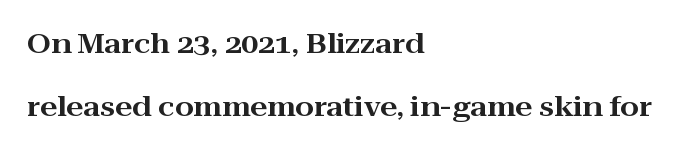
The image shows 27 px text type, upright; set left-aligned, loose line spacing (2.33x), normal letter spacing, not underlined.
